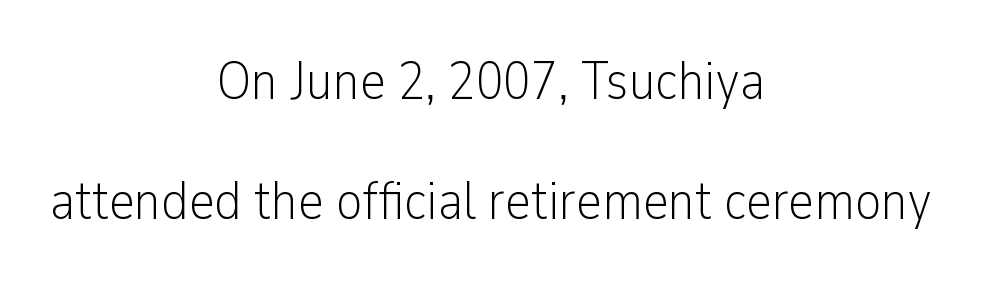
The image shows 55 px light, condensed sans-serif type, upright; set centered, loose line spacing (2.18x), normal letter spacing, not underlined; low stroke contrast and a medium x-height.
